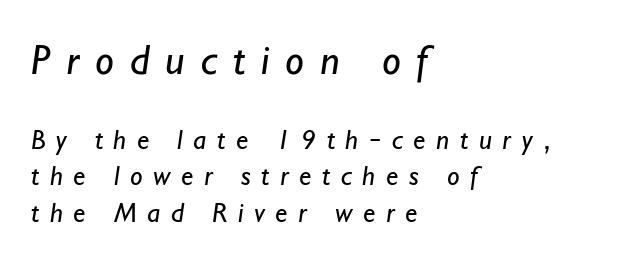
{"serif": "no", "bold": "no", "weight": "regular", "width": "normal", "stroke_contrast": "low", "x_height": "small", "monospaced": "no", "underline": "no", "align": "left", "line_spacing": "normal", "line_spacing_ratio": 1.31, "letter_spacing": "wide", "letter_spacing_em": 0.38, "larger_block": "first", "size_ratio": 1.5, "glyph_px": 42}
